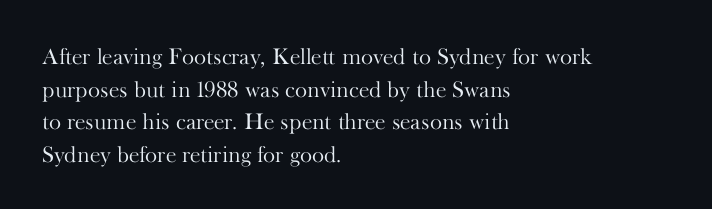
Q: Is the text bold? A: No.
Q: Is the text italic (slanted)? A: No, it is upright.
Q: Is the text underlined? A: No.
Q: How is the paragraph aligned? A: Left-aligned.
Q: Is the spacing between letters normal or unusually wide? A: Normal.
Q: Is the spacing between lines tight, normal or loose? A: Normal.
